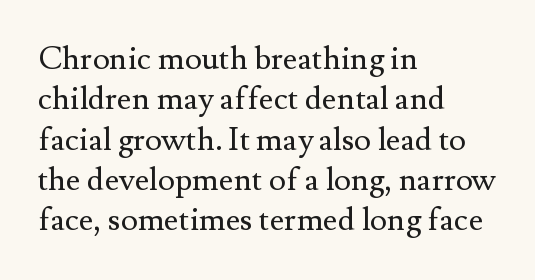
This is not heavy type; no bold has been used. Little horizontal feet cap the strokes, marking this as serif type. Vertically, the passage feels balanced, rows spaced as you'd expect. Inter-character spacing is left at the font's built-in metrics. Each row of text sits above clean, open space.
